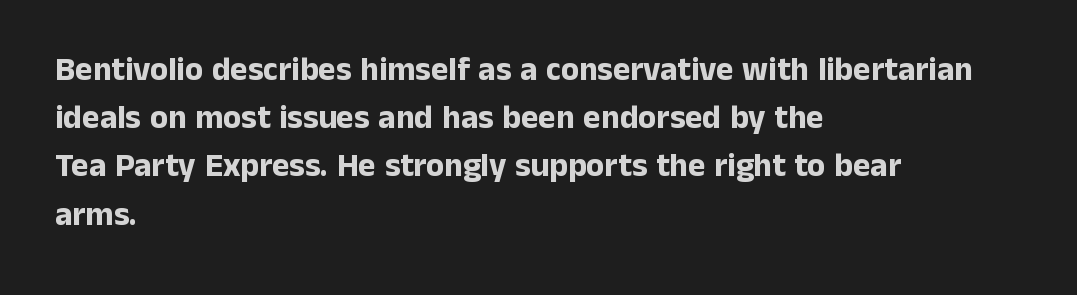
{"serif": "no", "italic": "no", "bold": "yes", "weight": "bold", "width": "normal", "stroke_contrast": "low", "x_height": "medium", "monospaced": "no", "underline": "no", "align": "left", "line_spacing": "normal", "line_spacing_ratio": 1.46, "letter_spacing": "normal", "letter_spacing_em": 0.0, "glyph_px": 33}
